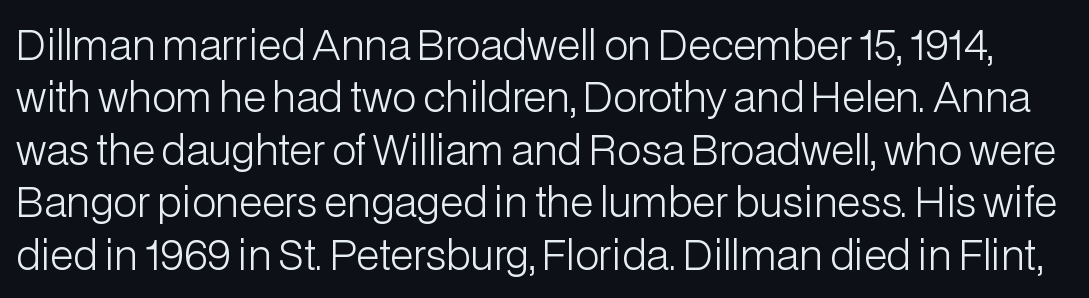
Proportional: the letters do not fall into vertical columns. Glyph-to-glyph distance matches everyday printed text. This block has exactly the height ordinary leading produces. This is roman type, the default non-slanted kind. The glyphs in this specimen are sans serif.
